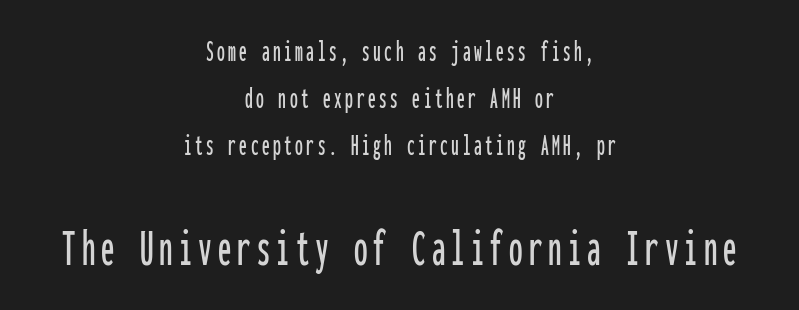
Q: Is the text italic (slanted)? A: No, it is upright.
Q: Is the typeface a serif or a sans-serif typeface? A: Sans-serif.
Q: Is the text underlined? A: No.
Q: How is the paragraph aligned? A: Centered.
Q: Is the spacing between lines tight, normal or loose? A: Normal.
Q: Which block of text is set in a larger size, the first (top) or the second (bottom)? A: The second (bottom) one.
Q: Width (condensed, normal, or wide)? A: Condensed.
Q: Stroke contrast? A: Low.
Q: x-height? A: Medium.
Q: Monospaced? A: Yes.
